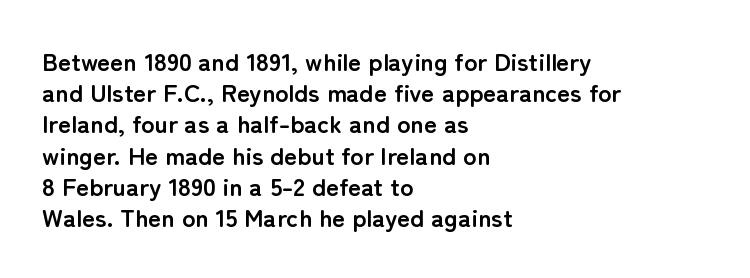
Q: Is the text bold? A: Yes.
Q: Is the text italic (slanted)? A: No, it is upright.
Q: Is the text underlined? A: No.
Q: How is the paragraph aligned? A: Left-aligned.
Q: Is the spacing between letters normal or unusually wide? A: Normal.
Q: Is the spacing between lines tight, normal or loose? A: Normal.
